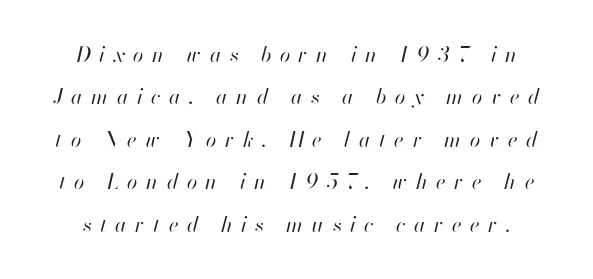
{"italic": "yes", "lean": "right", "slant_degrees": 13, "bold": "no", "underline": "no", "line_spacing": "loose", "line_spacing_ratio": 2.02, "letter_spacing": "wide", "letter_spacing_em": 0.41, "glyph_px": 21}
